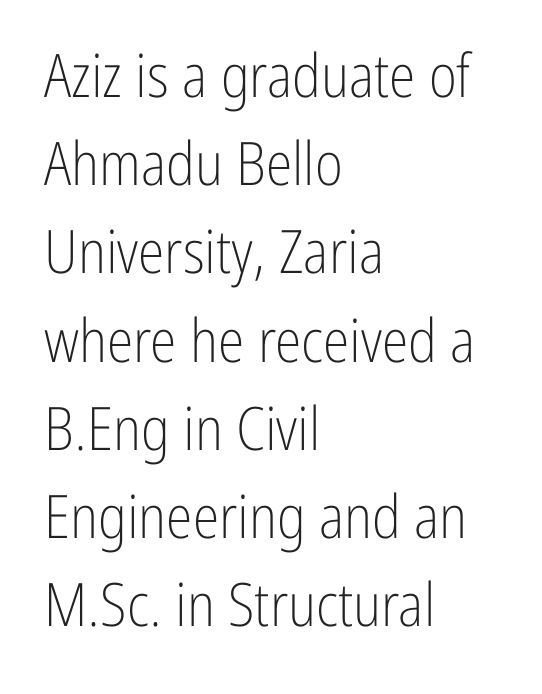
Q: Is the text bold? A: No.
Q: Is the text italic (slanted)? A: No, it is upright.
Q: Is the typeface a serif or a sans-serif typeface? A: Sans-serif.
Q: Is the text underlined? A: No.
Q: How is the paragraph aligned? A: Left-aligned.
Q: Is the spacing between letters normal or unusually wide? A: Normal.
Q: Is the spacing between lines tight, normal or loose? A: Normal.
Q: Width (condensed, normal, or wide)? A: Condensed.
Q: Stroke contrast? A: Low.
Q: x-height? A: Medium.
Q: Monospaced? A: No.
